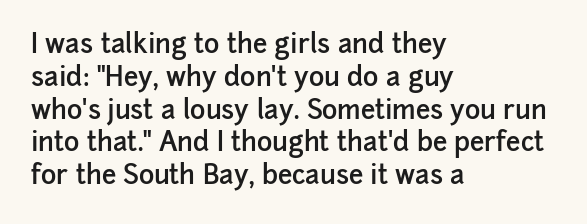
Typesetter's note: demi weight, one step under bold. Casual observation: everything's shoved over to the left. Words float on clear page, feet unadorned. The type sits square on the baseline with zero lean. Evenly set lines give the paragraph a standard silhouette. No extra tracking has been applied to these lines.
